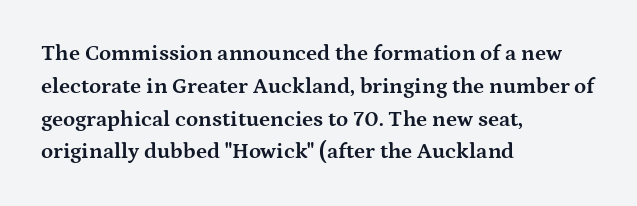
The image shows 22 px bold type, upright; set left-aligned, normal line spacing (1.49x), normal letter spacing, not underlined.
